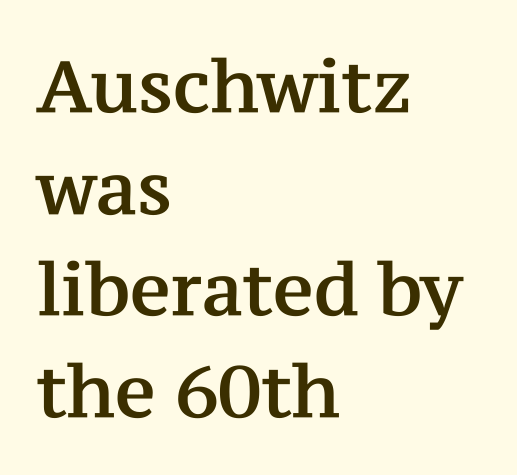
The image shows 72 px serif type, upright; set left-aligned, normal line spacing (1.41x), normal letter spacing, not underlined; medium stroke contrast and a medium x-height.
